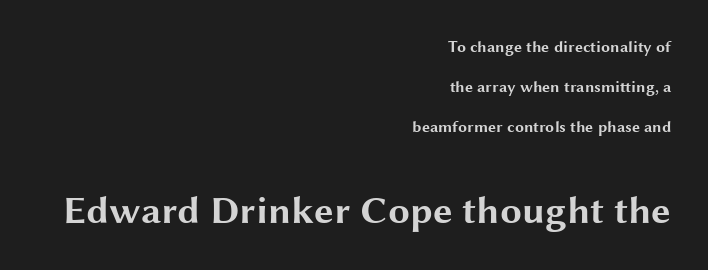
The image shows 39 px bold, wide sans-serif type, upright; set right-aligned, loose line spacing (2.49x), normal letter spacing, not underlined; the second (bottom) block is 2.44x larger; medium stroke contrast and a medium x-height.
